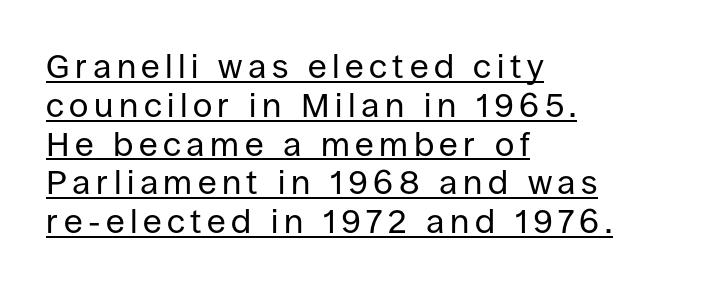
The image shows 34 px regular-weight sans-serif type, upright; set left-aligned, tight line spacing (1.14x), underlined; low stroke contrast and a large x-height.
